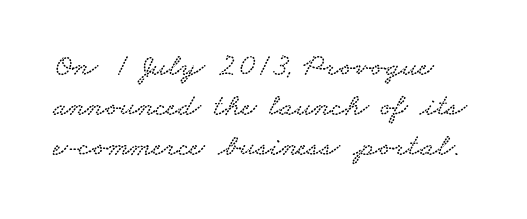
Q: Is the typeface a serif or a sans-serif typeface? A: Serif.
Q: Is the text underlined? A: No.
Q: Is the spacing between letters normal or unusually wide? A: Normal.
Q: Is the spacing between lines tight, normal or loose? A: Normal.
Q: Width (condensed, normal, or wide)? A: Wide.
Q: Stroke contrast? A: Low.
Q: x-height? A: Small.
Q: Monospaced? A: No.
